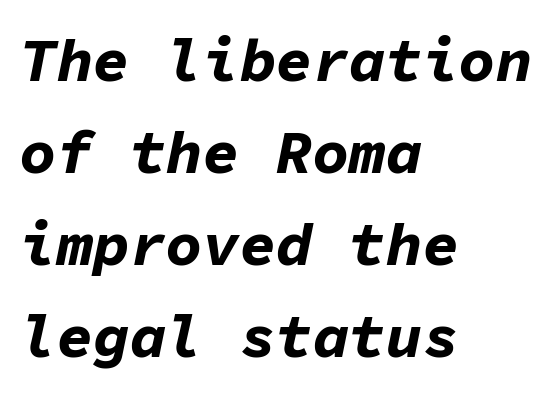
{"italic": "yes", "lean": "right", "slant_degrees": 11, "bold": "yes", "weight": "bold", "width": "normal", "stroke_contrast": "low", "x_height": "medium", "monospaced": "yes", "underline": "no", "align": "left", "line_spacing": "normal", "line_spacing_ratio": 1.51, "letter_spacing": "normal", "letter_spacing_em": 0.0, "glyph_px": 61}
